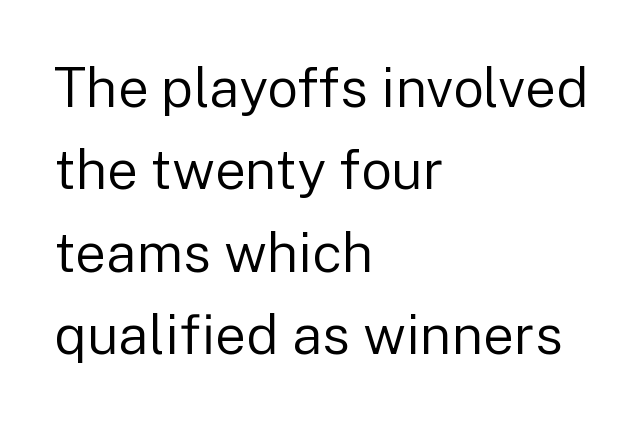
{"serif": "no", "italic": "no", "bold": "no", "weight": "regular", "width": "normal", "stroke_contrast": "low", "x_height": "medium", "monospaced": "no", "underline": "no", "align": "left", "line_spacing": "normal", "line_spacing_ratio": 1.5, "letter_spacing": "normal", "letter_spacing_em": 0.0, "glyph_px": 55}
